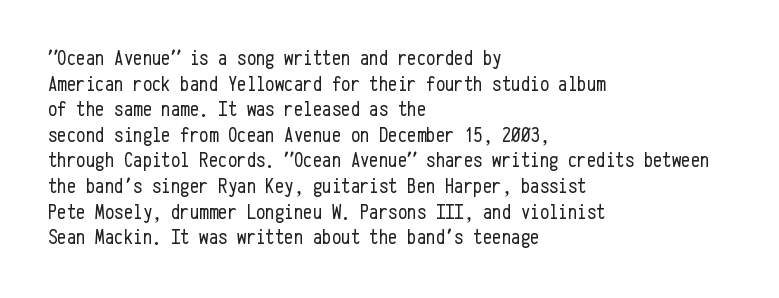
Does extra space separate the letters? No, they use regular spacing. The passage is arranged the way most books set body copy — flush left. The area under the type is left untouched. The face looks like a standard text weight, possibly lighter. Notice how the stems are strictly vertical — no italics here.
